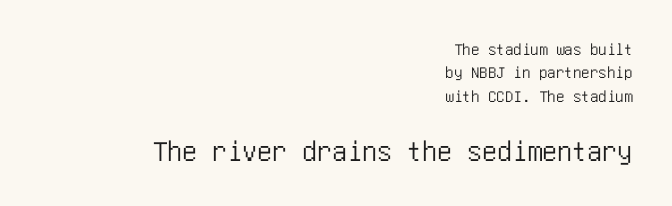
The image shows 30 px condensed sans-serif type, upright; set right-aligned, normal line spacing (1.38x), normal letter spacing, not underlined; the second (bottom) block is 1.76x larger; low stroke contrast and a large x-height.
